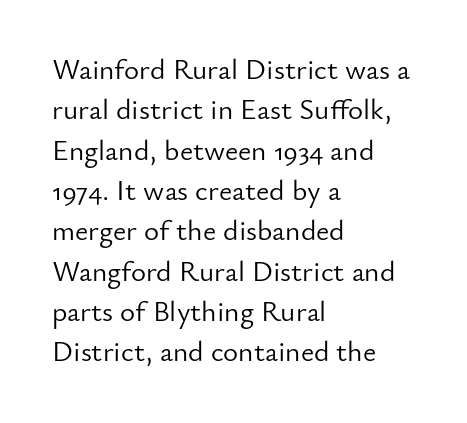
{"serif": "no", "italic": "no", "bold": "no", "weight": "light", "width": "normal", "stroke_contrast": "low", "x_height": "small", "monospaced": "no", "underline": "no", "align": "left", "line_spacing": "normal", "line_spacing_ratio": 1.39, "letter_spacing": "normal", "letter_spacing_em": 0.0, "glyph_px": 29}
